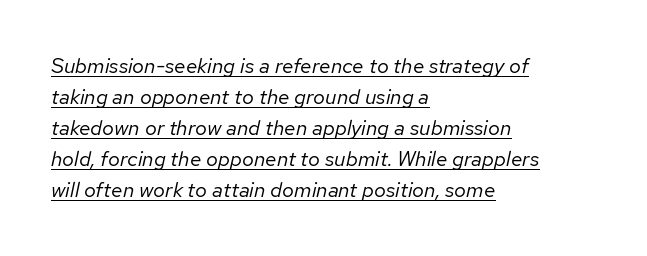
Characters are canted at an angle relative to the baseline's perpendicular. The typesetter has applied underlining to the passage shown. Does the copy run flush right? No — it runs flush left. Leading matches the norm, producing a regular column.
